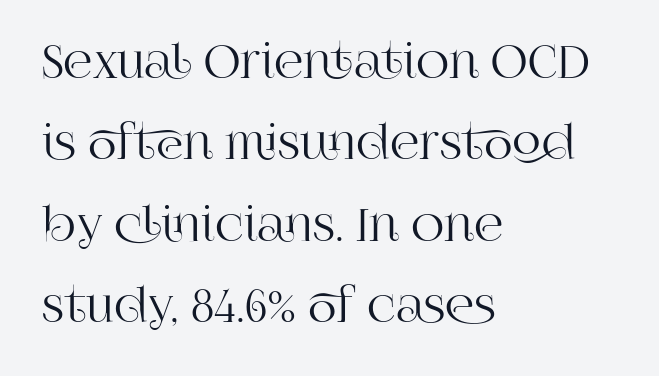
The rendering uses natural spacing where letterforms have individual widths. Layout note: lines flush left. The letters sit at their default tracking, neither squeezed nor spread. Stroke terminals: seriffed. Each row of text sits above clean, open space.
